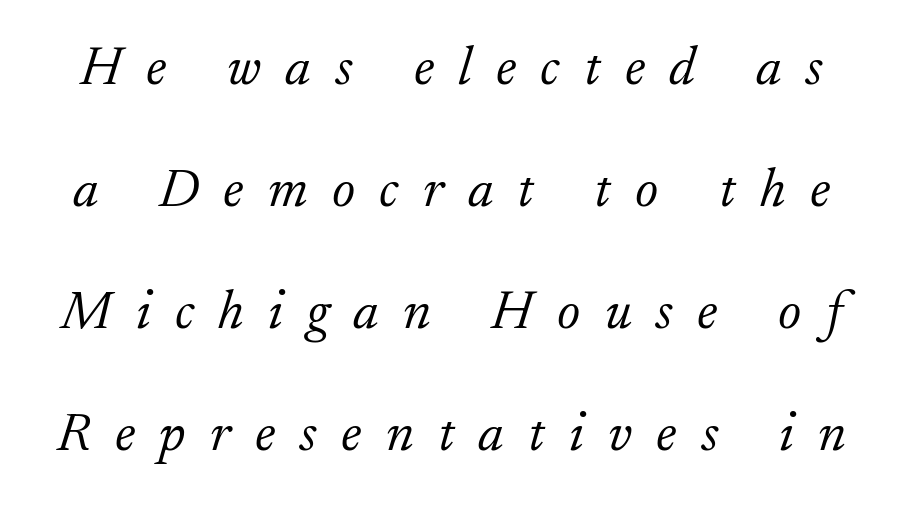
The string is rendered with underlining switched off. Examine the stroke ends and you'll spot serifs. Is this a fixed-width face? No — the glyphs have proportional, varying widths. This rendering widens character spacing well past its baseline value.
